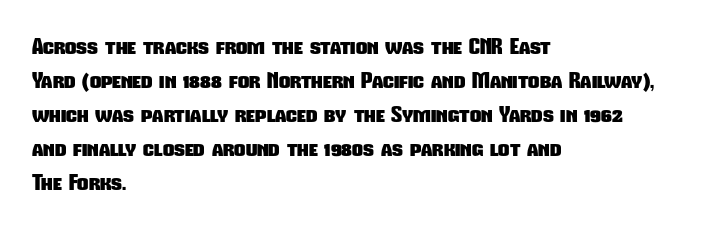
The image shows 22 px bold type; set left-aligned, normal line spacing (1.54x), normal letter spacing, not underlined.
